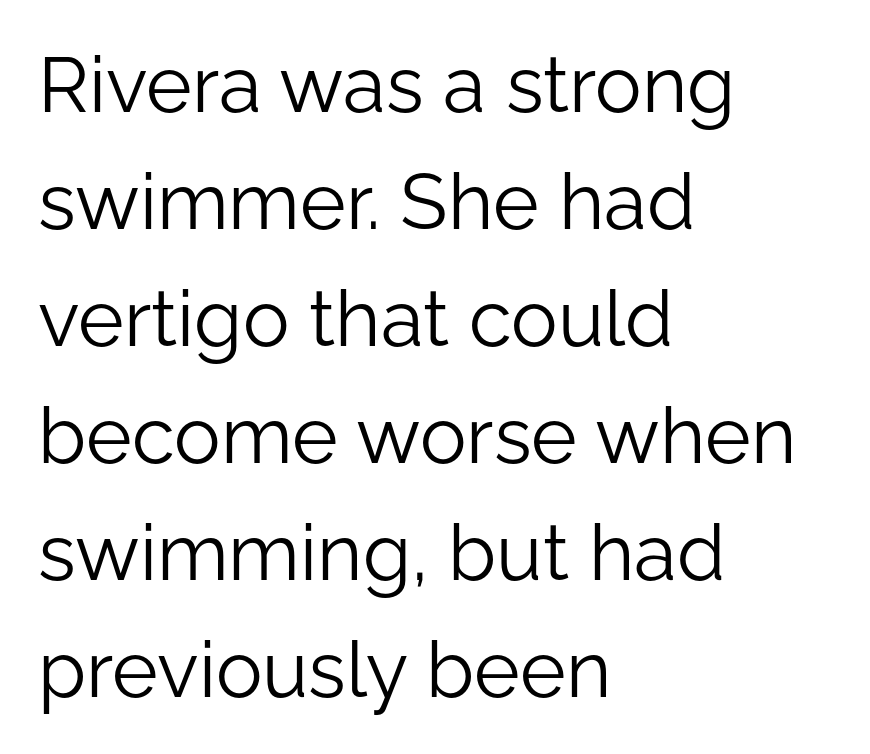
{"serif": "no", "italic": "no", "bold": "no", "weight": "light", "width": "normal", "stroke_contrast": "low", "x_height": "medium", "monospaced": "no", "underline": "no", "align": "left", "line_spacing": "normal", "line_spacing_ratio": 1.5, "letter_spacing": "normal", "letter_spacing_em": 0.0, "glyph_px": 78}
